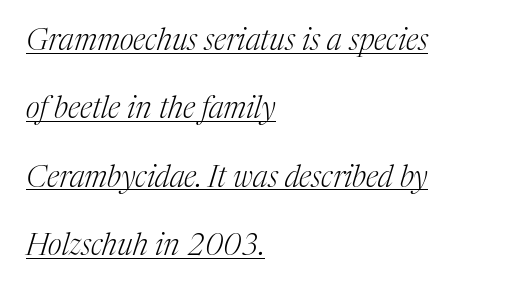
Q: Is the text bold? A: No.
Q: Is the text italic (slanted)? A: Yes, it leans right by about 17 degrees.
Q: Is the typeface a serif or a sans-serif typeface? A: Serif.
Q: Is the text underlined? A: Yes.
Q: How is the paragraph aligned? A: Left-aligned.
Q: Is the spacing between letters normal or unusually wide? A: Normal.
Q: Is the spacing between lines tight, normal or loose? A: Loose.
Q: Width (condensed, normal, or wide)? A: Normal.
Q: Stroke contrast? A: Medium.
Q: x-height? A: Medium.
Q: Monospaced? A: No.
